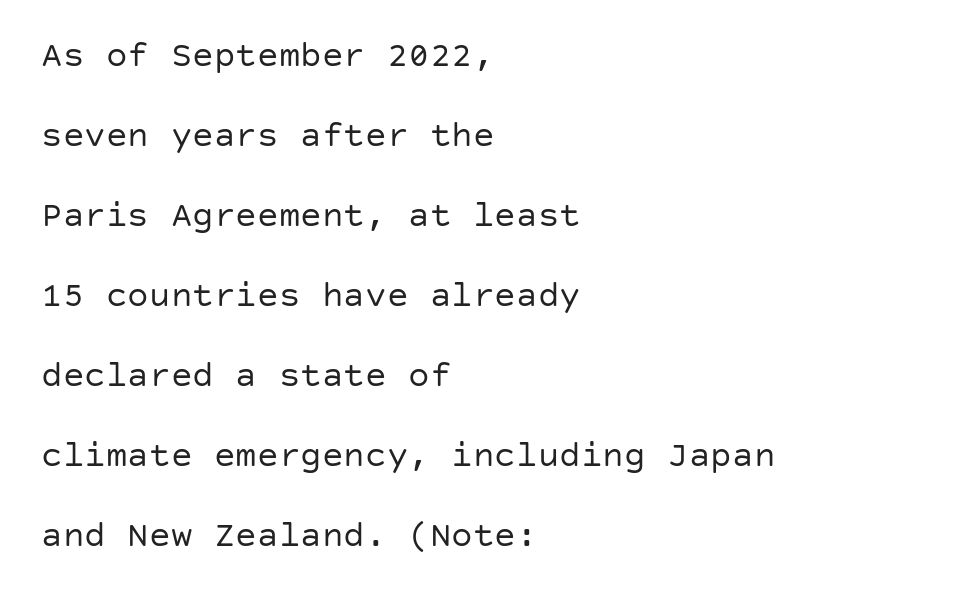
Typeset ragged right — the left edge is the straight one. Each stroke keeps to a modest, everyday thickness or less. In terms of leading, this rendering errs on the spacious side. Glance below the letters and you will spot only blank space.
